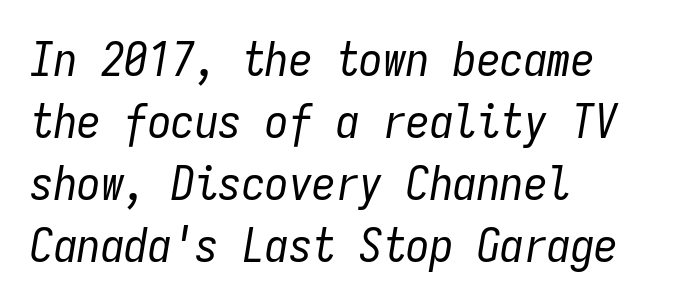
Summary of weight: not heavy and not bold. A typesetter would mark this as italic. Students, observe: this is what conventionally led text looks like. Reading down the block, your eye returns to a fixed left position each line. Lines of text with bare space underneath. Looks like terminal output: every glyph gets an equal slot.
